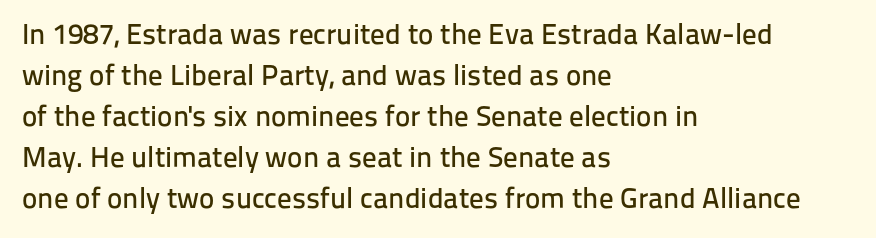
{"serif": "no", "italic": "no", "width": "normal", "stroke_contrast": "low", "x_height": "medium", "monospaced": "no", "underline": "no", "align": "left", "line_spacing": "normal", "line_spacing_ratio": 1.41, "letter_spacing": "normal", "letter_spacing_em": 0.0, "glyph_px": 29}
